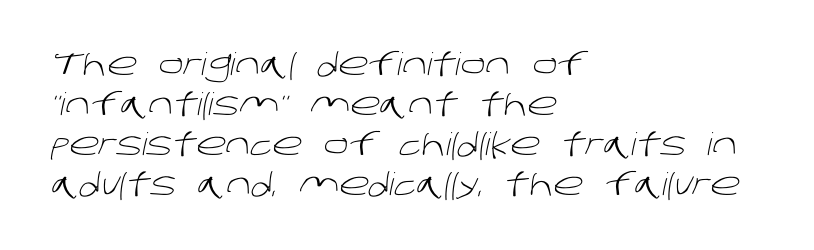
The image shows 31 px light sans-serif type; set left-aligned, normal line spacing (1.29x), normal letter spacing, not underlined; low stroke contrast and a large x-height.
